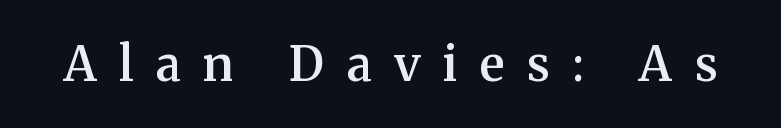
Q: Is the text bold? A: Semi-bold.
Q: Is the text italic (slanted)? A: No, it is upright.
Q: Is the typeface a serif or a sans-serif typeface? A: Serif.
Q: Is the text underlined? A: No.
Q: Is the spacing between letters normal or unusually wide? A: Unusually wide.
Q: Width (condensed, normal, or wide)? A: Normal.
Q: Stroke contrast? A: Medium.
Q: x-height? A: Medium.
Q: Monospaced? A: No.
